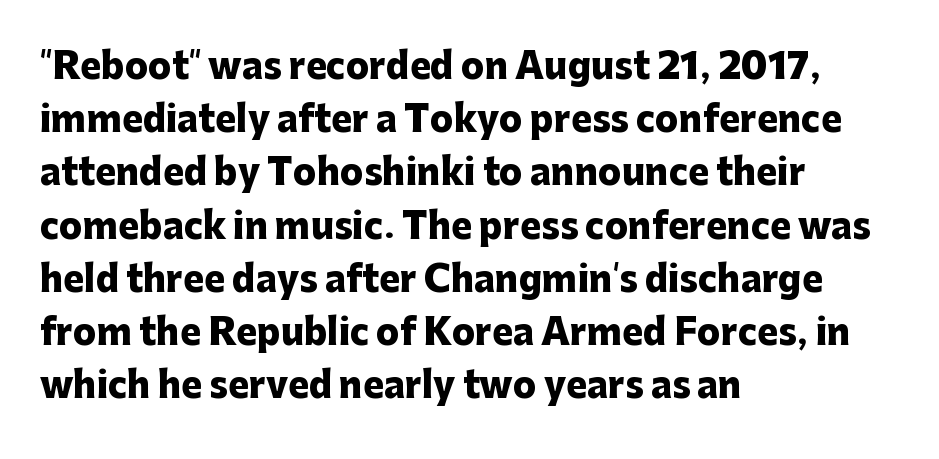
Just letters on the line, the space beneath them empty. The vertical gap from one line to the next is medium. These lines were composed using upright roman letters. Left-aligned paragraph, ragged on the right. Students, this is bold: see how much ink each stroke carries.
